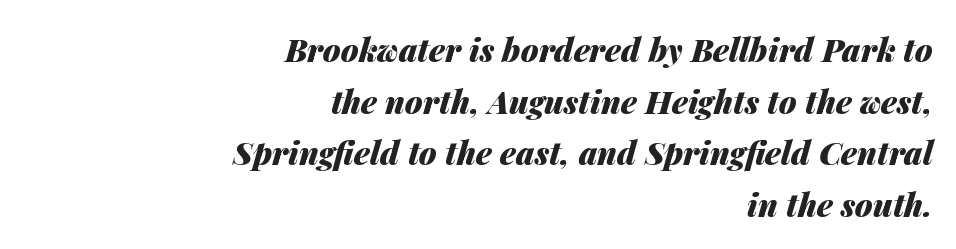
Q: Is the text bold? A: Yes.
Q: Is the text italic (slanted)? A: Yes, it leans right by about 14 degrees.
Q: Is the text underlined? A: No.
Q: How is the paragraph aligned? A: Right-aligned.
Q: Is the spacing between letters normal or unusually wide? A: Normal.
Q: Is the spacing between lines tight, normal or loose? A: Normal.
Q: Width (condensed, normal, or wide)? A: Normal.
Q: Stroke contrast? A: Medium.
Q: x-height? A: Medium.
Q: Monospaced? A: No.
